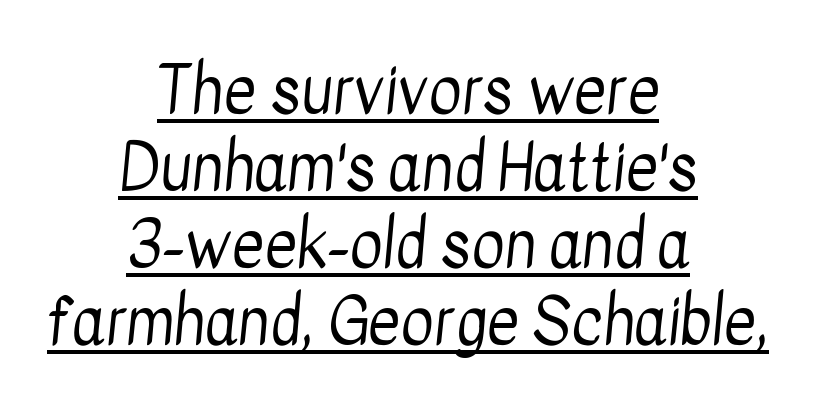
Q: Is the text bold? A: No.
Q: Is the typeface a serif or a sans-serif typeface? A: Sans-serif.
Q: Is the text underlined? A: Yes.
Q: How is the paragraph aligned? A: Centered.
Q: Is the spacing between letters normal or unusually wide? A: Normal.
Q: Width (condensed, normal, or wide)? A: Condensed.
Q: Stroke contrast? A: Low.
Q: x-height? A: Medium.
Q: Monospaced? A: No.
